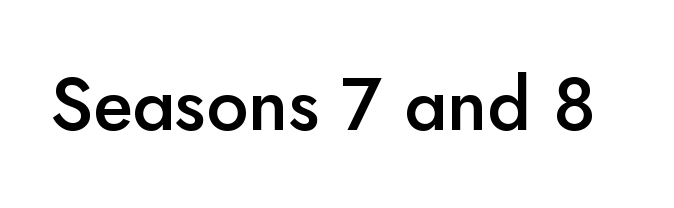
Q: Is the text bold? A: Semi-bold.
Q: Is the text italic (slanted)? A: No, it is upright.
Q: Is the typeface a serif or a sans-serif typeface? A: Sans-serif.
Q: Is the text underlined? A: No.
Q: Is the spacing between letters normal or unusually wide? A: Normal.
Q: Width (condensed, normal, or wide)? A: Normal.
Q: Stroke contrast? A: Low.
Q: x-height? A: Small.
Q: Monospaced? A: No.
